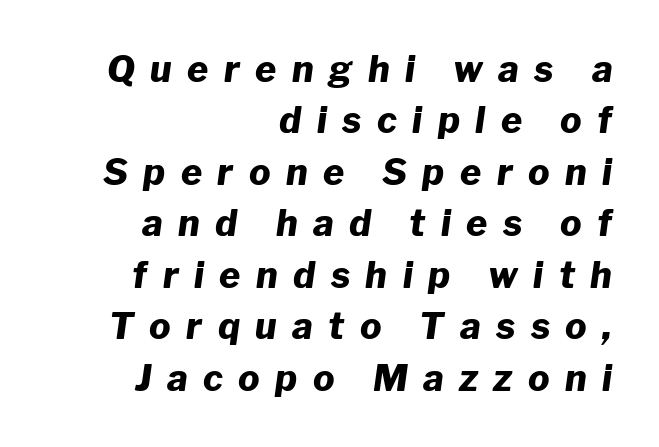
{"italic": "yes", "lean": "right", "slant_degrees": 8, "bold": "yes", "weight": "heavy", "width": "normal", "stroke_contrast": "low", "x_height": "medium", "monospaced": "no", "underline": "no", "align": "right", "line_spacing": "normal", "line_spacing_ratio": 1.43, "letter_spacing": "wide", "letter_spacing_em": 0.43, "glyph_px": 36}
